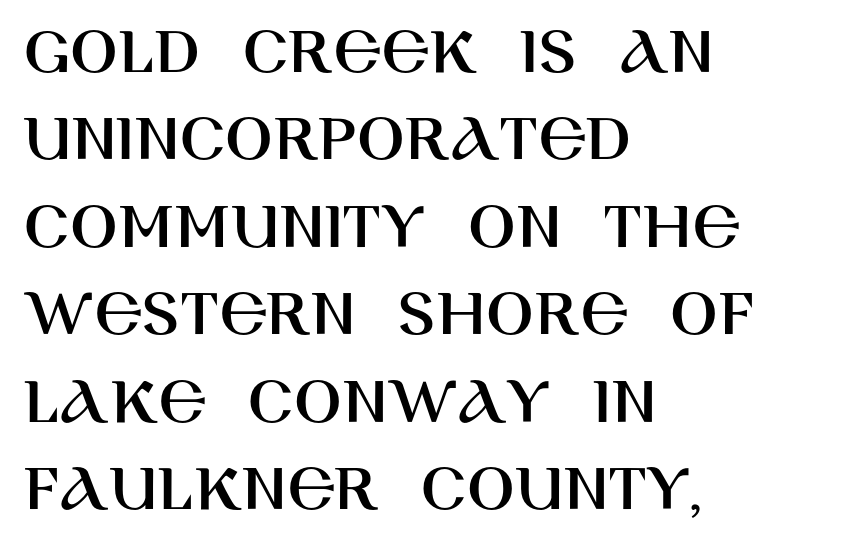
Q: Is the text italic (slanted)? A: No, it is upright.
Q: Is the typeface a serif or a sans-serif typeface? A: Sans-serif.
Q: Is the text underlined? A: No.
Q: How is the paragraph aligned? A: Left-aligned.
Q: Is the spacing between letters normal or unusually wide? A: Normal.
Q: Is the spacing between lines tight, normal or loose? A: Normal.
Q: Width (condensed, normal, or wide)? A: Normal.
Q: Stroke contrast? A: High.
Q: x-height? A: Large.
Q: Monospaced? A: No.
